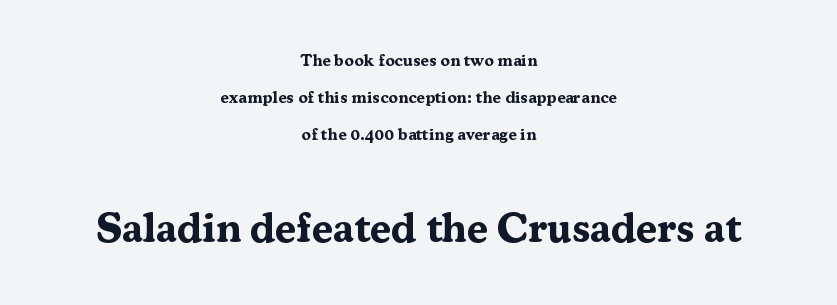
The area under the type is left untouched. Each letter keeps its own natural width here, so spacing adapts to shape. Type size steps up from the first block to the second. How are the letters spaced? Ordinarily, with no added tracking.
